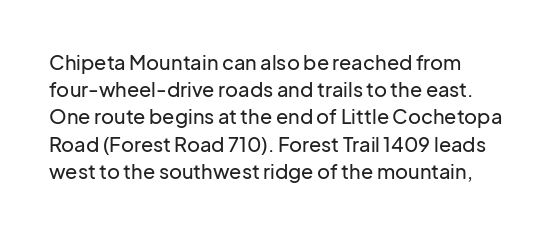
The image shows 20 px text type, upright; set left-aligned, normal line spacing (1.36x), normal letter spacing, not underlined.
